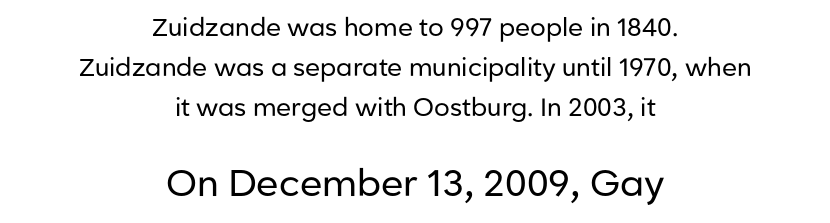
Q: Is the text bold? A: No.
Q: Is the text italic (slanted)? A: No, it is upright.
Q: Is the typeface a serif or a sans-serif typeface? A: Sans-serif.
Q: Is the text underlined? A: No.
Q: How is the paragraph aligned? A: Centered.
Q: Is the spacing between letters normal or unusually wide? A: Normal.
Q: Is the spacing between lines tight, normal or loose? A: Normal.
Q: Which block of text is set in a larger size, the first (top) or the second (bottom)? A: The second (bottom) one.
Q: Width (condensed, normal, or wide)? A: Normal.
Q: Stroke contrast? A: Low.
Q: x-height? A: Medium.
Q: Monospaced? A: No.
